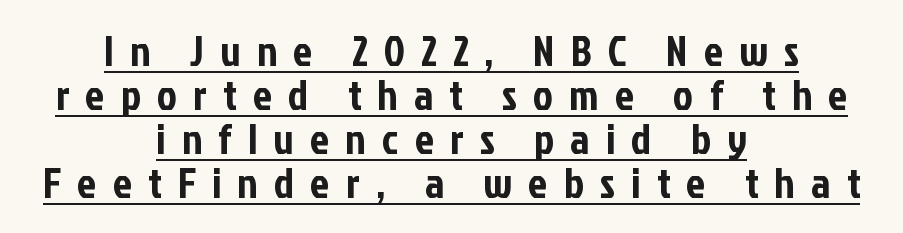
{"serif": "no", "italic": "no", "width": "condensed", "stroke_contrast": "low", "x_height": "medium", "monospaced": "no", "underline": "yes", "align": "center", "line_spacing": "tight", "line_spacing_ratio": 1.05, "letter_spacing": "wide", "letter_spacing_em": 0.39, "glyph_px": 42}
